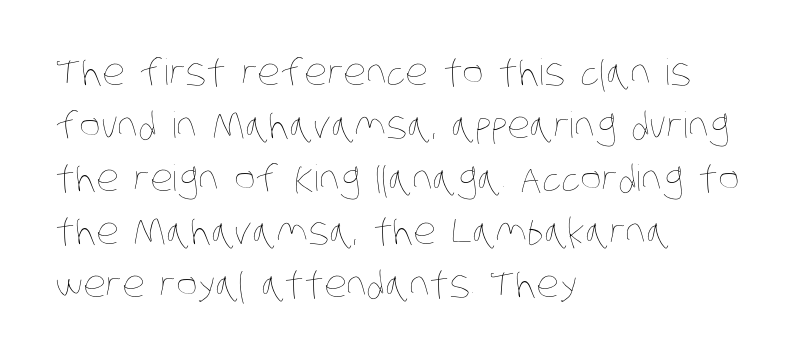
{"bold": "no", "weight": "thin", "width": "condensed", "stroke_contrast": "low", "x_height": "large", "monospaced": "no", "underline": "no", "align": "left", "line_spacing": "normal", "line_spacing_ratio": 1.47, "letter_spacing": "normal", "letter_spacing_em": 0.0, "glyph_px": 36}
